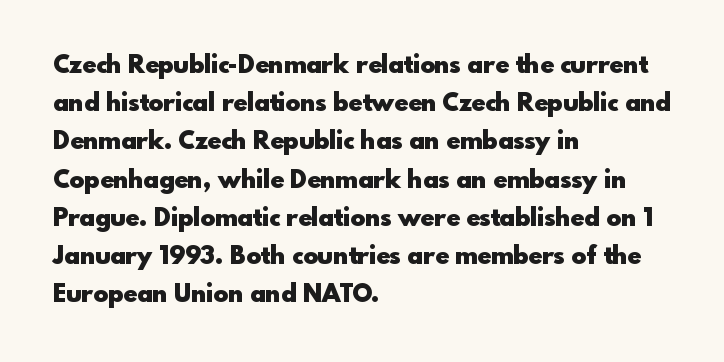
{"italic": "no", "bold": "yes", "underline": "no", "align": "left", "line_spacing": "normal", "line_spacing_ratio": 1.53, "letter_spacing": "normal", "letter_spacing_em": 0.0, "glyph_px": 25}
